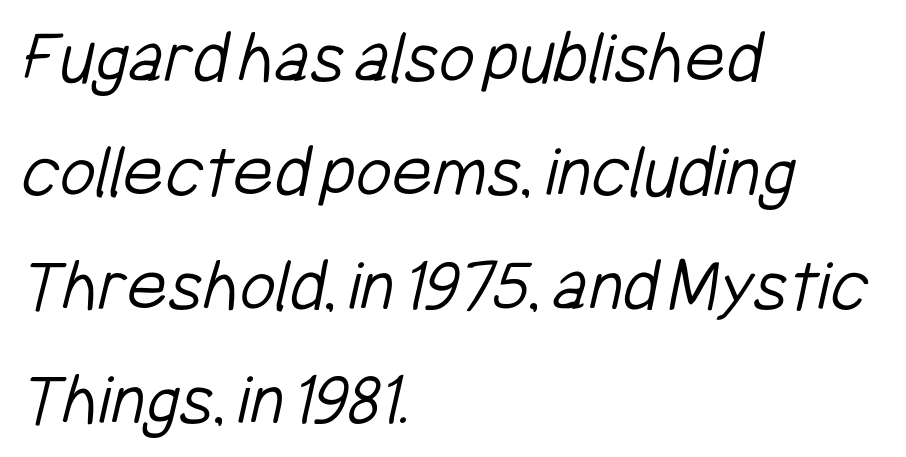
{"serif": "no", "bold": "no", "weight": "light", "width": "condensed", "stroke_contrast": "low", "x_height": "medium", "monospaced": "no", "underline": "no", "align": "left", "line_spacing": "normal", "line_spacing_ratio": 1.46, "letter_spacing": "normal", "letter_spacing_em": 0.0, "glyph_px": 78}
